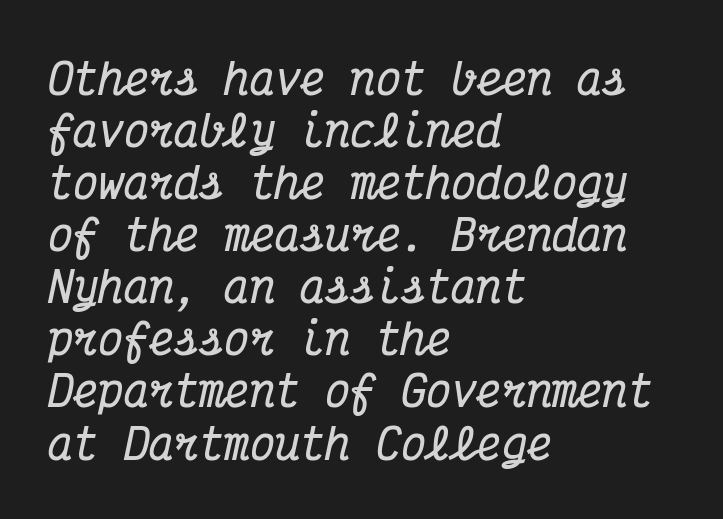
Characters follow at the spacing the type designer built in. You can tell from the footed stems that serif type was used. The lines in this sample share a left origin and differ only in where they stop. Descenders hang freely into open space. Here the designer chose a console-style face with uniform glyph widths.
